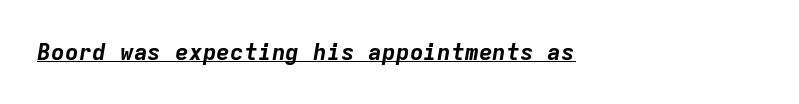
Q: Is the text bold? A: Yes.
Q: Is the text italic (slanted)? A: Yes, it leans right by about 9 degrees.
Q: Is the text underlined? A: Yes.
Q: How is the paragraph aligned? A: Left-aligned.
Q: Is the spacing between letters normal or unusually wide? A: Normal.
